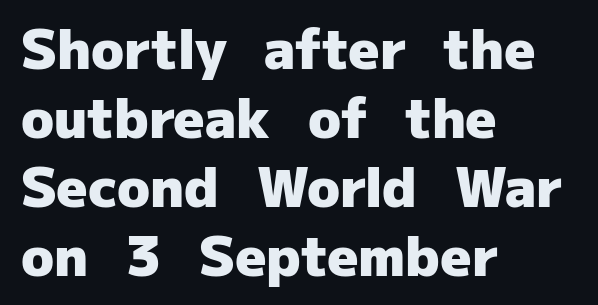
{"serif": "no", "italic": "no", "bold": "yes", "weight": "heavy", "width": "normal", "stroke_contrast": "low", "x_height": "medium", "monospaced": "no", "underline": "no", "align": "left", "line_spacing": "normal", "line_spacing_ratio": 1.28, "letter_spacing": "normal", "letter_spacing_em": 0.0, "glyph_px": 54}
